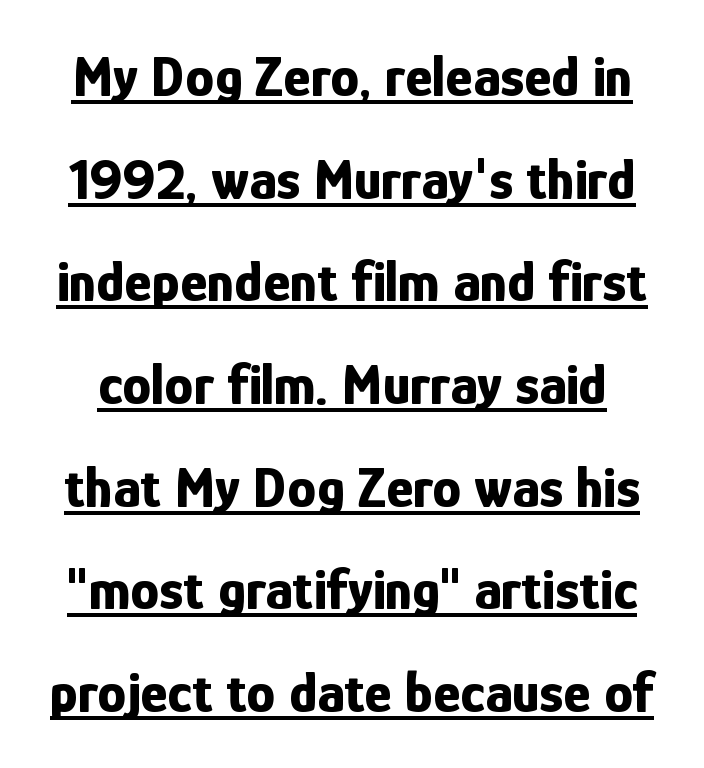
The image shows 58 px bold, condensed sans-serif type, upright; set line spacing 1.77x, normal letter spacing, underlined; low stroke contrast and a medium x-height.
